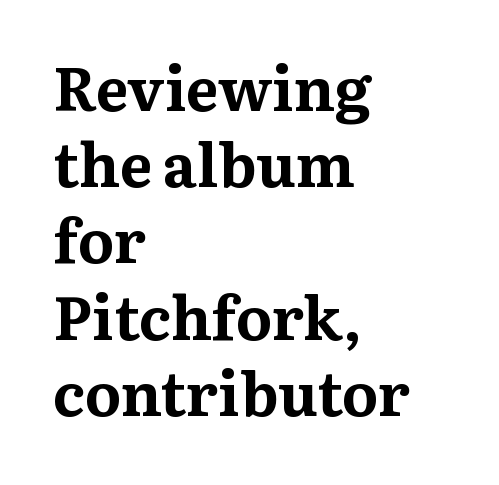
The glyphs have the mass of a bold cut. Look at the bottom of the vertical strokes: they flare into serifs here. This sample has the flowing, uneven cadence of proportional lettering. What's the leading like? Ordinary, nothing unusual. Line starts are locked; line ends wander.
